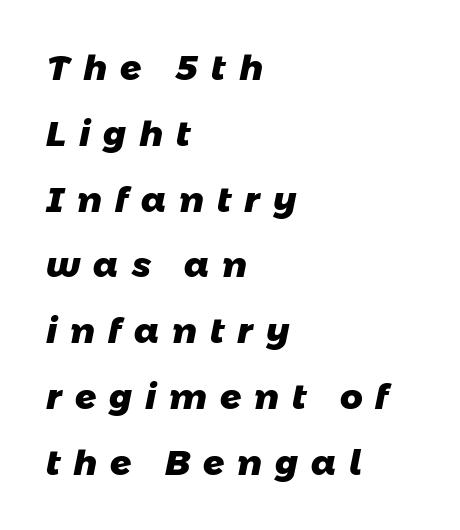
{"serif": "no", "bold": "yes", "weight": "heavy", "width": "normal", "stroke_contrast": "low", "x_height": "medium", "monospaced": "no", "underline": "no", "align": "left", "line_spacing_ratio": 1.88, "letter_spacing": "wide", "letter_spacing_em": 0.37, "glyph_px": 35}
